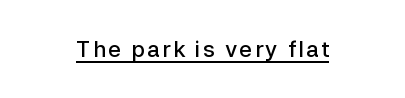
{"italic": "no", "bold": "semi", "underline": "yes", "glyph_px": 22}
